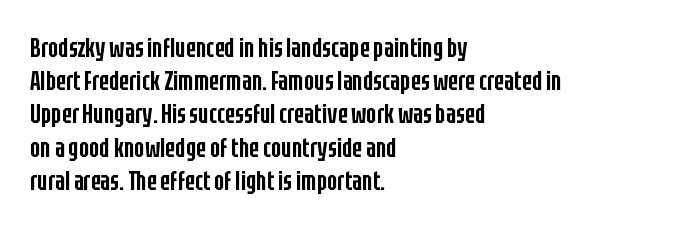
The image shows 27 px text type, upright; set left-aligned, line spacing 1.23x, normal letter spacing, not underlined.
